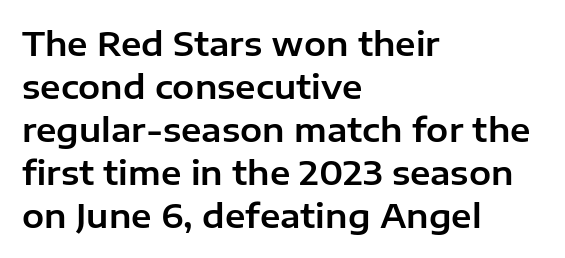
Q: Is the text italic (slanted)? A: No, it is upright.
Q: Is the typeface a serif or a sans-serif typeface? A: Sans-serif.
Q: Is the text underlined? A: No.
Q: How is the paragraph aligned? A: Left-aligned.
Q: Is the spacing between letters normal or unusually wide? A: Normal.
Q: Is the spacing between lines tight, normal or loose? A: Normal.
Q: Width (condensed, normal, or wide)? A: Normal.
Q: Stroke contrast? A: Low.
Q: x-height? A: Medium.
Q: Monospaced? A: No.
